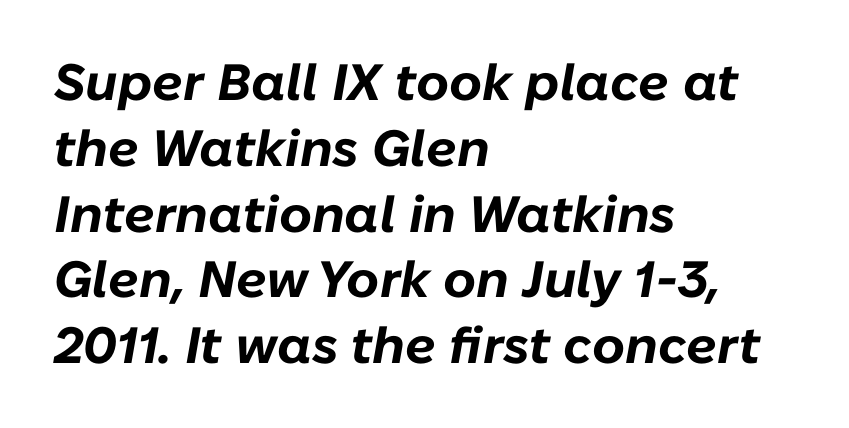
The image shows 51 px bold type, italic (leaning right); set left-aligned, normal line spacing (1.29x), normal letter spacing, not underlined; low stroke contrast and a medium x-height.
